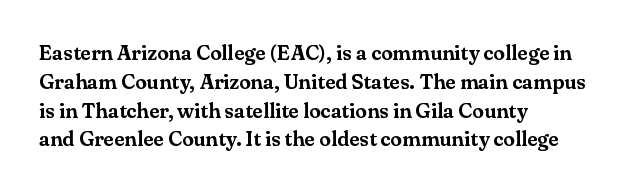
Q: Is the text italic (slanted)? A: No, it is upright.
Q: Is the text underlined? A: No.
Q: How is the paragraph aligned? A: Left-aligned.
Q: Is the spacing between letters normal or unusually wide? A: Normal.
Q: Is the spacing between lines tight, normal or loose? A: Normal.
